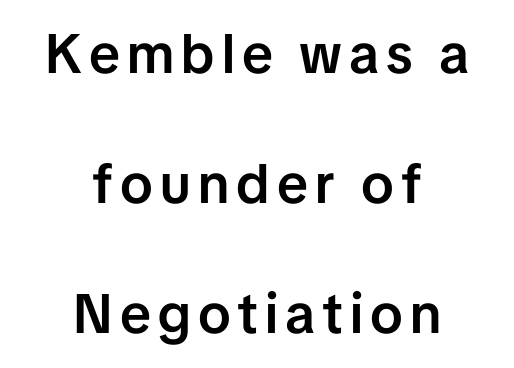
The image shows 55 px semibold sans-serif type, upright; set centered, loose line spacing (2.36x), not underlined; low stroke contrast and a medium x-height.
